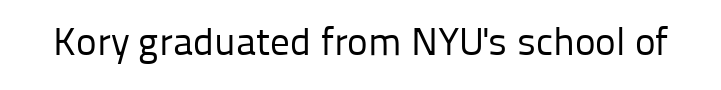
Q: Is the text bold? A: No.
Q: Is the text italic (slanted)? A: No, it is upright.
Q: Is the typeface a serif or a sans-serif typeface? A: Sans-serif.
Q: Is the text underlined? A: No.
Q: Is the spacing between letters normal or unusually wide? A: Normal.
Q: Width (condensed, normal, or wide)? A: Normal.
Q: Stroke contrast? A: Low.
Q: x-height? A: Medium.
Q: Monospaced? A: No.
